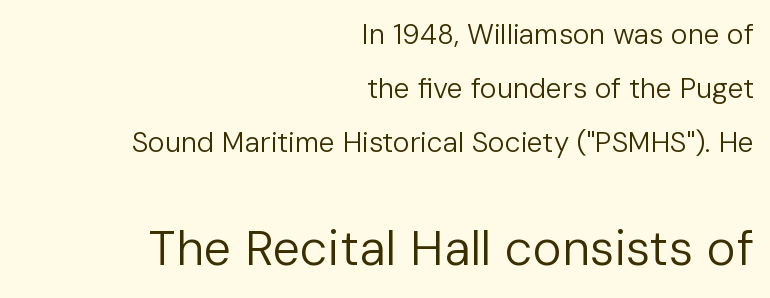
The image shows 49 px regular-weight sans-serif type, upright; set right-aligned, loose line spacing (1.92x), normal letter spacing, not underlined; the second (bottom) block is 1.75x larger; low stroke contrast and a medium x-height.
